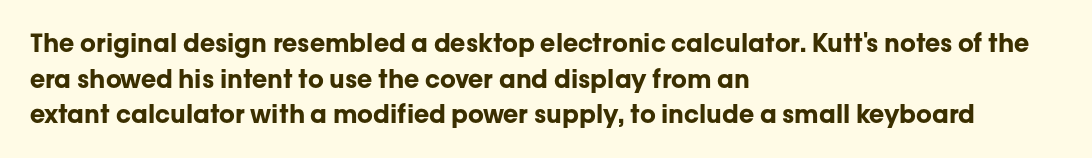
{"italic": "no", "bold": "yes", "underline": "no", "align": "left", "line_spacing": "normal", "line_spacing_ratio": 1.43, "letter_spacing": "normal", "letter_spacing_em": 0.0, "glyph_px": 25}
